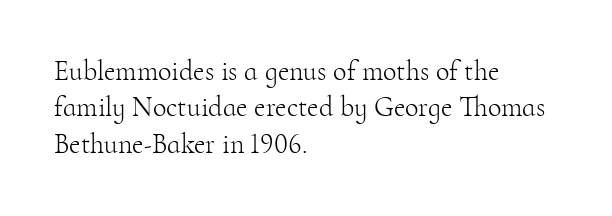
{"serif": "yes", "italic": "no", "bold": "no", "weight": "light", "width": "normal", "stroke_contrast": "high", "x_height": "small", "monospaced": "no", "underline": "no", "align": "left", "line_spacing": "normal", "line_spacing_ratio": 1.3, "letter_spacing": "normal", "letter_spacing_em": 0.0, "glyph_px": 28}
